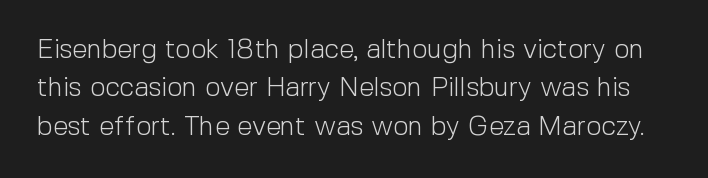
A quiet, ordinary-to-light weight characterises the typeface. No extra tracking has been applied to these lines. The string is rendered with underlining switched off. In terms of posture, this sample is upright.
